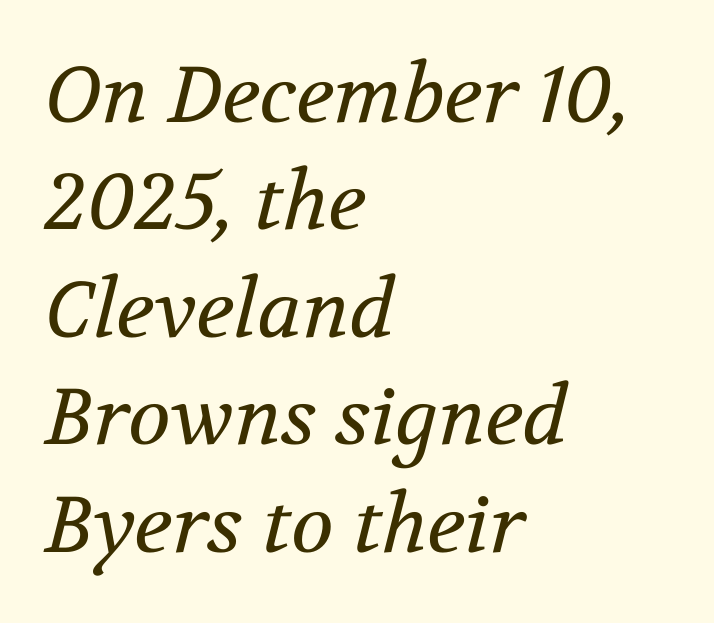
The image shows 79 px regular-weight serif type, italic (leaning right); set left-aligned, normal line spacing (1.36x), normal letter spacing, not underlined; medium stroke contrast and a medium x-height.
